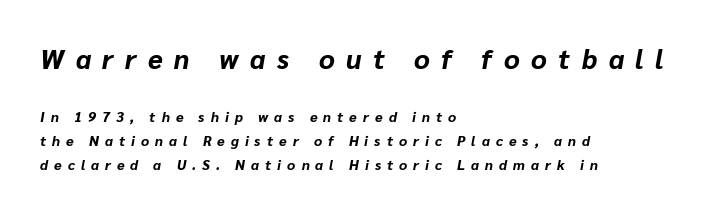
Q: Is the text bold? A: Yes.
Q: Is the text italic (slanted)? A: Yes, it leans right by about 10 degrees.
Q: Is the text underlined? A: No.
Q: How is the paragraph aligned? A: Left-aligned.
Q: Is the spacing between letters normal or unusually wide? A: Unusually wide.
Q: Is the spacing between lines tight, normal or loose? A: Normal.
Q: Which block of text is set in a larger size, the first (top) or the second (bottom)? A: The first (top) one.
